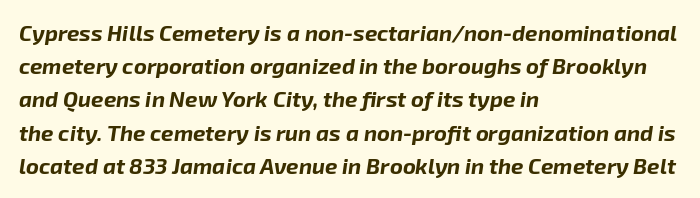
{"italic": "yes", "lean": "right", "slant_degrees": 8, "bold": "yes", "underline": "no", "align": "left", "line_spacing": "normal", "line_spacing_ratio": 1.51, "letter_spacing": "normal", "letter_spacing_em": 0.0, "glyph_px": 22}
